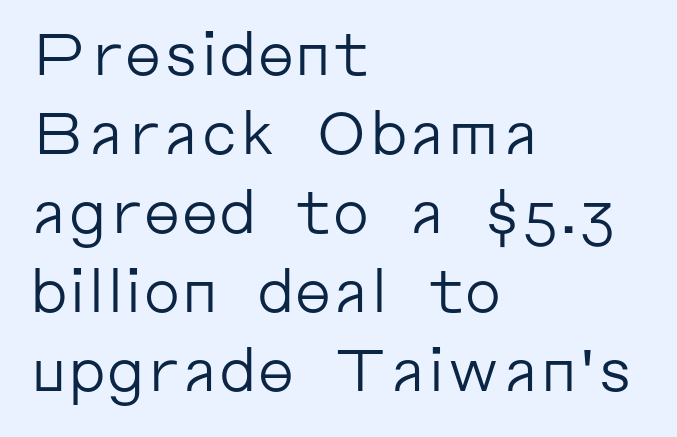
The image shows 59 px regular-weight sans-serif type, upright; set left-aligned, normal line spacing (1.34x), normal letter spacing, not underlined; low stroke contrast and a medium x-height.
